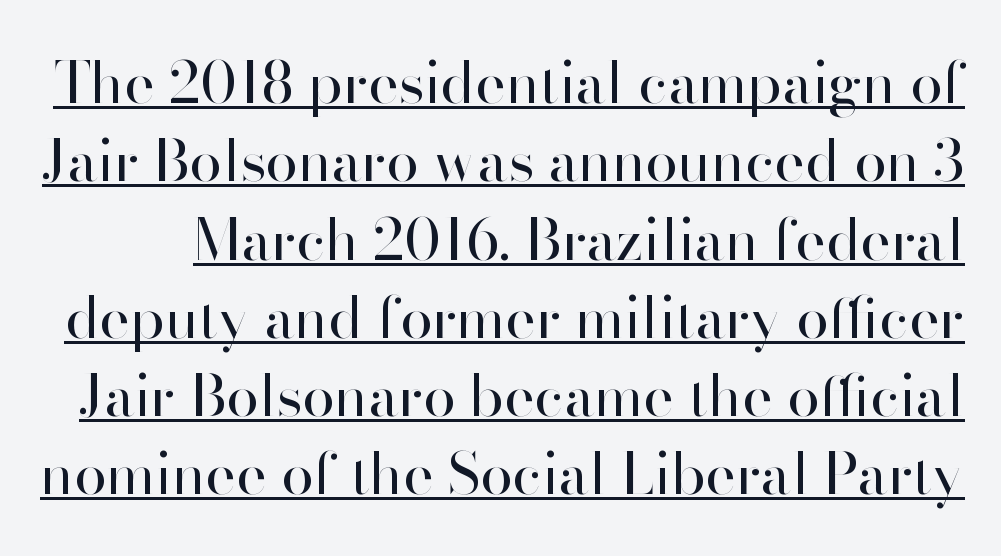
Has an underline been added? It has. The passage shown has conventional tracking throughout. Is this a fixed-width face? No — the glyphs have proportional, varying widths. In terms of leading, this rendering sits right in the middle. No italicization has been applied; the sample stays upright.
